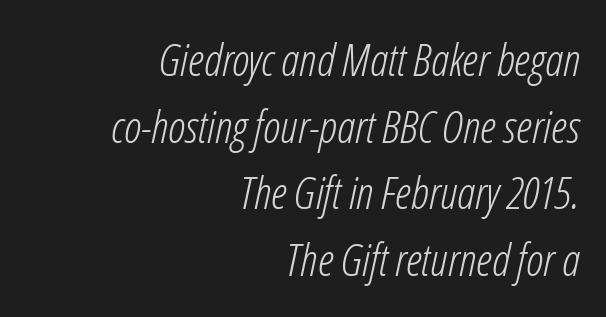
The setting favours the right margin, as signatures and pull-quotes sometimes do. Students, note that the glyphs here touch the page at normal intervals. Note the varied advance widths — an 'i' is clearly narrower than an 'm'. Counters stay open thanks to moderate or lighter strokes. The face used here has a pronounced slope to its letters.
